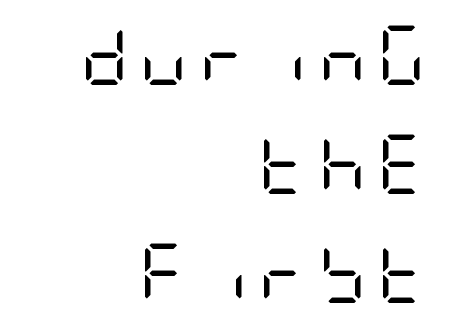
Q: Is the text bold? A: No.
Q: Is the text italic (slanted)? A: No, it is upright.
Q: Is the typeface a serif or a sans-serif typeface? A: Sans-serif.
Q: Is the text underlined? A: No.
Q: How is the paragraph aligned? A: Right-aligned.
Q: Width (condensed, normal, or wide)? A: Condensed.
Q: Stroke contrast? A: Low.
Q: x-height? A: Large.
